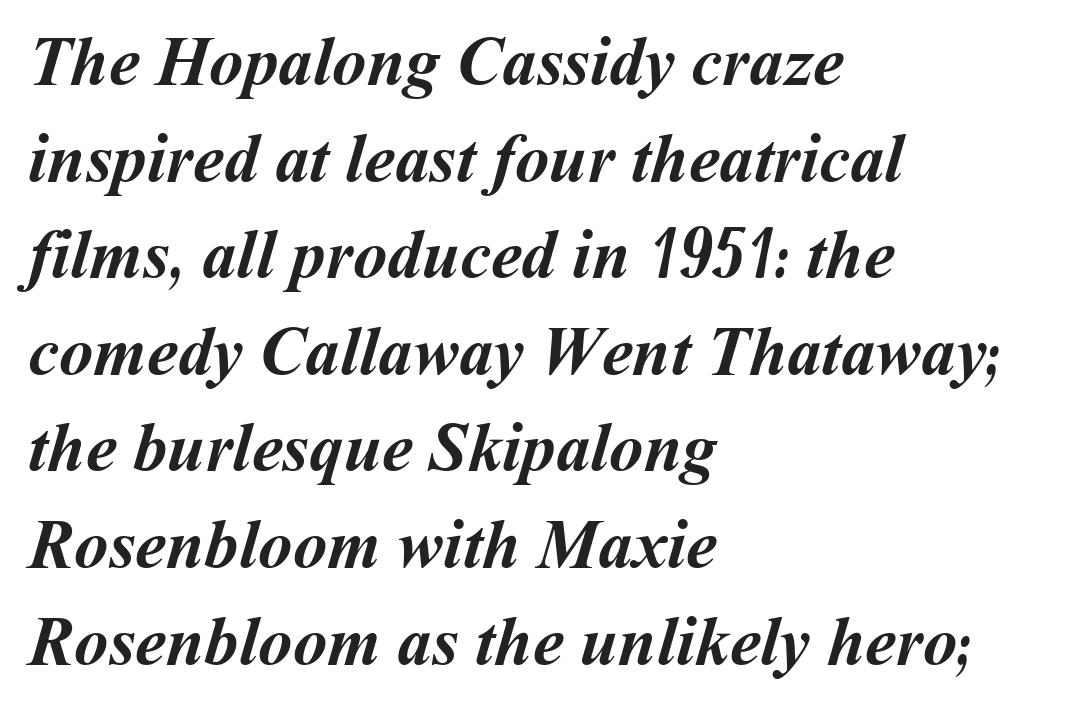
{"bold": "yes", "weight": "semibold", "width": "normal", "stroke_contrast": "medium", "x_height": "medium", "monospaced": "no", "underline": "no", "align": "left", "line_spacing": "normal", "line_spacing_ratio": 1.4, "letter_spacing": "normal", "letter_spacing_em": 0.0, "glyph_px": 69}
